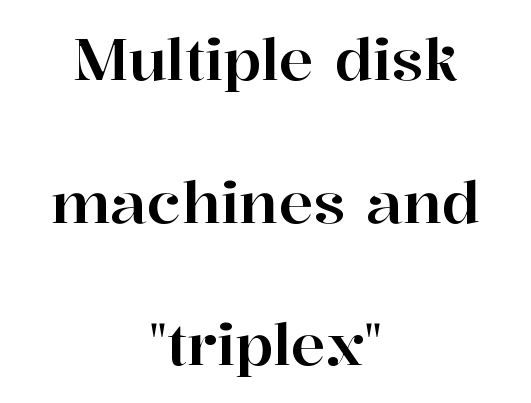
{"serif": "yes", "italic": "no", "width": "normal", "stroke_contrast": "high", "x_height": "medium", "monospaced": "no", "underline": "no", "align": "center", "line_spacing": "loose", "line_spacing_ratio": 2.46, "letter_spacing": "normal", "letter_spacing_em": 0.0, "glyph_px": 58}
